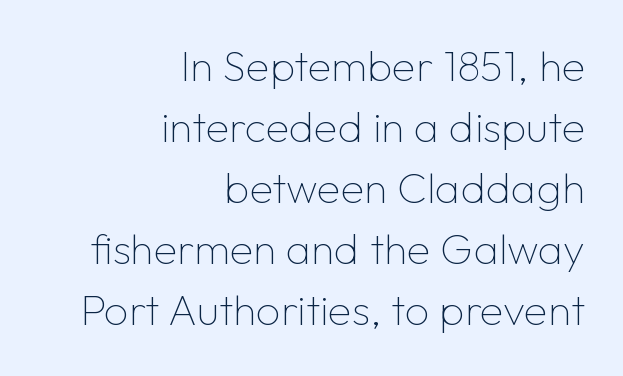
Compared with typical paragraphs, the rows here are spaced about the same. Notice how the passage keeps a crisp vertical edge on the right only. Note: no serifs on the glyphs. A quiet, ordinary-to-light weight characterises the typeface. The axis of the letterforms is exactly vertical.
